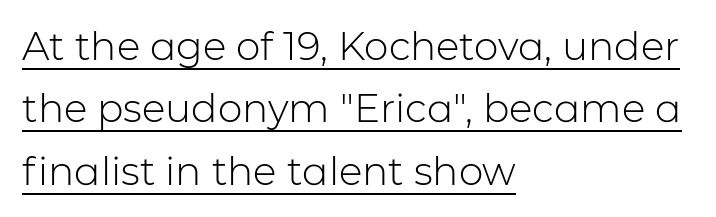
Every stem runs plumb, perpendicular to the baseline. Nothing heavy about these letters — not bold at all. Do the characters align in a grid? No, the font is proportional. No feet cap the strokes, marking this as sans-serif type. Caption: standard tracking, unaltered.
